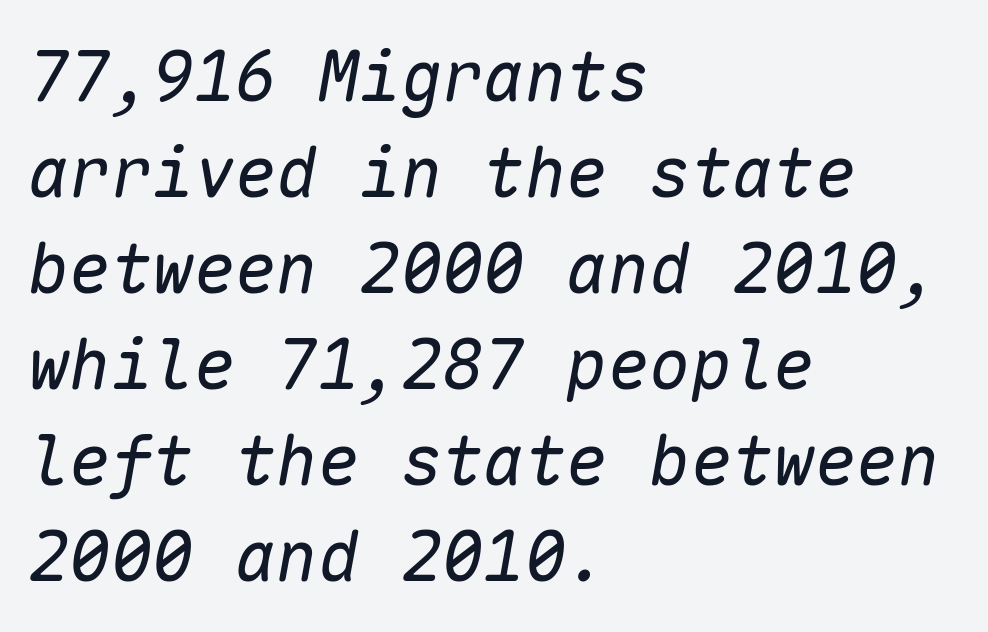
Q: Is the text bold? A: No.
Q: Is the text italic (slanted)? A: Yes, it leans right by about 10 degrees.
Q: Is the text underlined? A: No.
Q: How is the paragraph aligned? A: Left-aligned.
Q: Is the spacing between letters normal or unusually wide? A: Normal.
Q: Is the spacing between lines tight, normal or loose? A: Normal.
Q: Width (condensed, normal, or wide)? A: Normal.
Q: Stroke contrast? A: Low.
Q: x-height? A: Medium.
Q: Monospaced? A: Yes.
